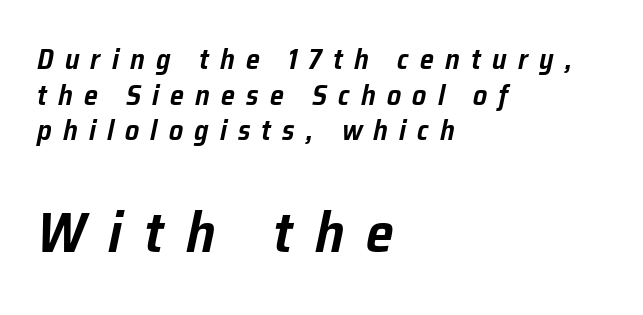
The image shows 56 px text type, italic (leaning right); set left-aligned, normal line spacing (1.27x), unusually wide letter spacing (+0.4 em), not underlined; the second (bottom) block is 2.0x larger; low stroke contrast and a medium x-height.
